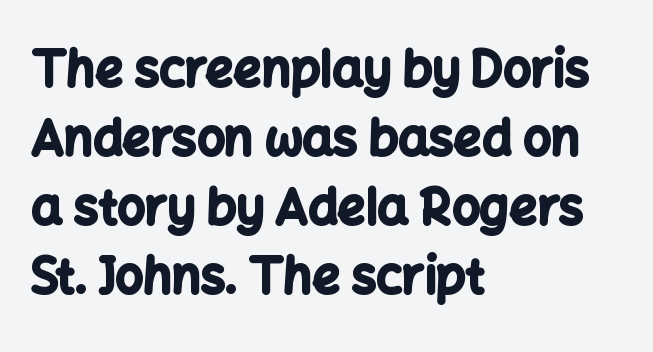
Summary of weight: heavy, a full bold. The block of text has a typical density, with ordinary space between rows. The setting favours the left margin, as ordinary paragraphs usually do. Caption: standard tracking, unaltered. The letters stand upright; this is a roman face. The passage shown is not underscored anywhere.
